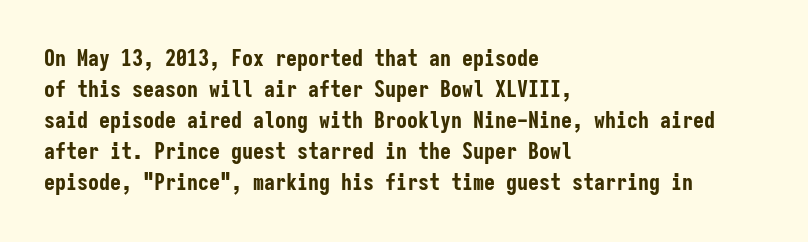
Q: Is the text bold? A: Yes.
Q: Is the text italic (slanted)? A: No, it is upright.
Q: Is the text underlined? A: No.
Q: How is the paragraph aligned? A: Left-aligned.
Q: Is the spacing between letters normal or unusually wide? A: Normal.
Q: Is the spacing between lines tight, normal or loose? A: Normal.
